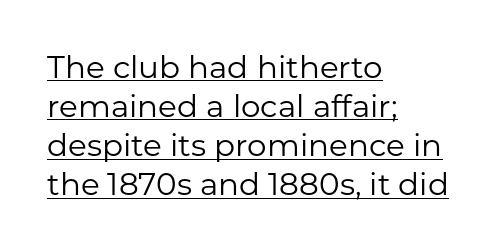
{"serif": "no", "italic": "no", "bold": "no", "weight": "regular", "width": "normal", "stroke_contrast": "low", "x_height": "medium", "monospaced": "no", "underline": "yes", "align": "left", "line_spacing": "normal", "line_spacing_ratio": 1.26, "letter_spacing": "normal", "letter_spacing_em": 0.0, "glyph_px": 31}
